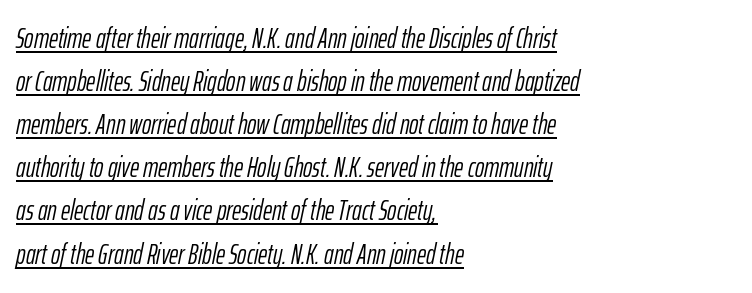
The letters are slanted; this is an italic face. Summary of weight: not heavy and not bold. Descenders here cross a horizontal rule under the line. The rendering anchors every line to the left-hand side. Letter spacing: default.
